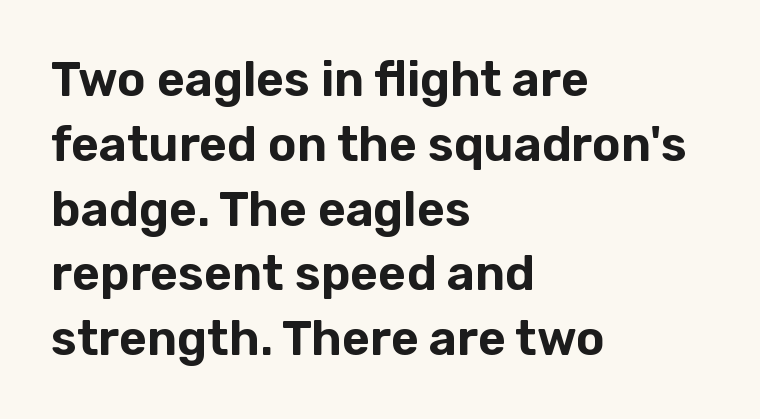
The image shows 48 px sans-serif type, upright; set left-aligned, normal line spacing (1.35x), normal letter spacing, not underlined; low stroke contrast and a medium x-height.
